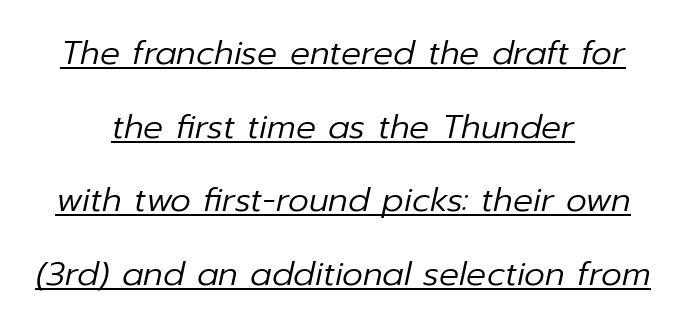
Q: Is the text bold? A: No.
Q: Is the text italic (slanted)? A: Yes, it leans right by about 12 degrees.
Q: Is the text underlined? A: Yes.
Q: How is the paragraph aligned? A: Centered.
Q: Is the spacing between letters normal or unusually wide? A: Normal.
Q: Is the spacing between lines tight, normal or loose? A: Loose.
Q: Width (condensed, normal, or wide)? A: Normal.
Q: Stroke contrast? A: Low.
Q: x-height? A: Medium.
Q: Monospaced? A: No.
